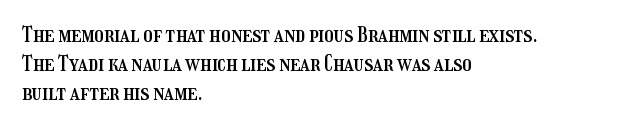
{"italic": "no", "underline": "no", "align": "left", "line_spacing": "normal", "line_spacing_ratio": 1.38, "letter_spacing": "normal", "letter_spacing_em": 0.0, "glyph_px": 21}
